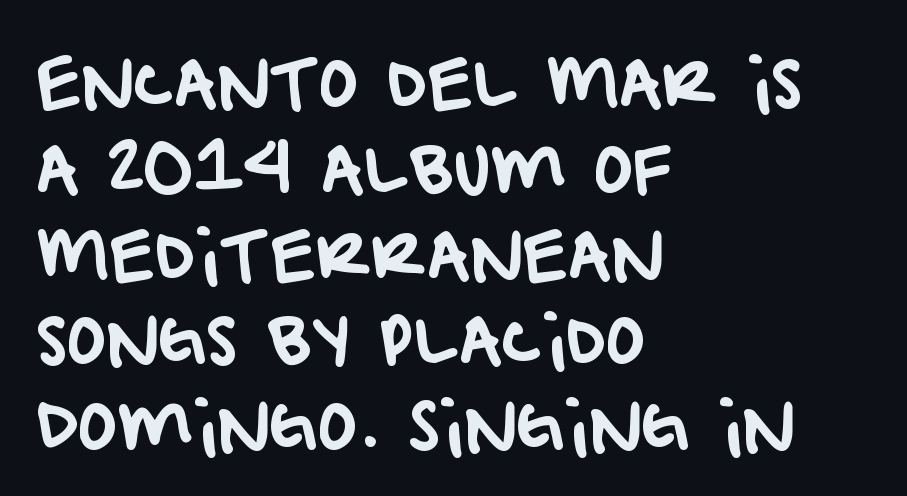
{"serif": "no", "width": "normal", "stroke_contrast": "low", "x_height": "large", "monospaced": "no", "underline": "no", "align": "left", "line_spacing": "normal", "line_spacing_ratio": 1.3, "letter_spacing": "normal", "letter_spacing_em": 0.0, "glyph_px": 66}
